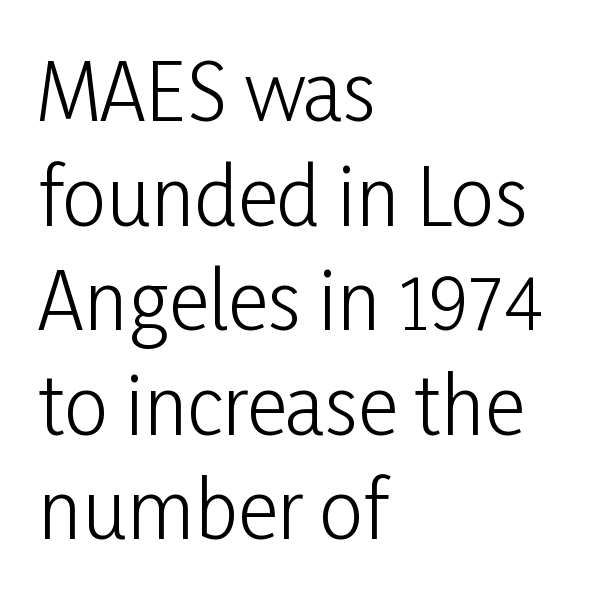
{"serif": "no", "italic": "no", "bold": "no", "weight": "light", "width": "condensed", "stroke_contrast": "low", "x_height": "medium", "monospaced": "no", "underline": "no", "align": "left", "line_spacing": "normal", "line_spacing_ratio": 1.34, "letter_spacing": "normal", "letter_spacing_em": 0.0, "glyph_px": 78}
